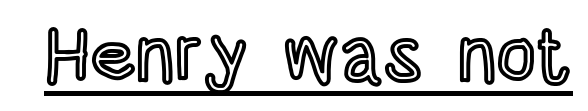
Q: Is the text italic (slanted)? A: No, it is upright.
Q: Is the text underlined? A: Yes.
Q: Is the spacing between letters normal or unusually wide? A: Normal.
Q: Width (condensed, normal, or wide)? A: Condensed.
Q: x-height? A: Large.
Q: Monospaced? A: No.
